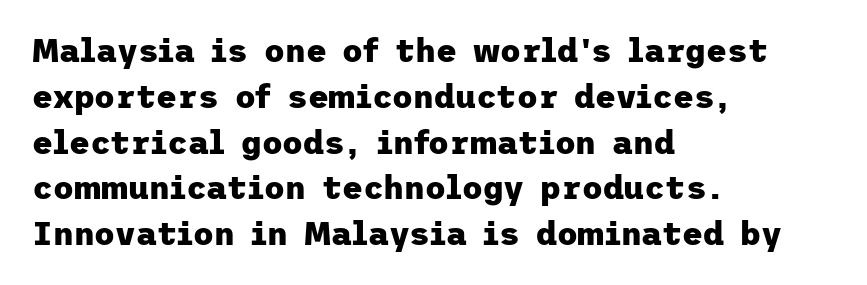
Q: Is the text bold? A: Yes.
Q: Is the text italic (slanted)? A: No, it is upright.
Q: Is the typeface a serif or a sans-serif typeface? A: Sans-serif.
Q: Is the text underlined? A: No.
Q: How is the paragraph aligned? A: Left-aligned.
Q: Is the spacing between letters normal or unusually wide? A: Normal.
Q: Is the spacing between lines tight, normal or loose? A: Normal.
Q: Width (condensed, normal, or wide)? A: Normal.
Q: Stroke contrast? A: Low.
Q: x-height? A: Medium.
